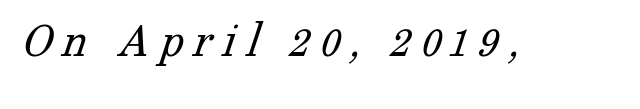
{"serif": "yes", "bold": "no", "weight": "light", "width": "normal", "stroke_contrast": "low", "x_height": "medium", "monospaced": "no", "underline": "no", "glyph_px": 52}
